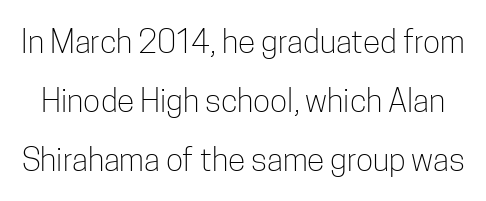
Q: Is the text bold? A: No.
Q: Is the text italic (slanted)? A: No, it is upright.
Q: Is the typeface a serif or a sans-serif typeface? A: Sans-serif.
Q: Is the text underlined? A: No.
Q: Is the spacing between letters normal or unusually wide? A: Normal.
Q: Width (condensed, normal, or wide)? A: Condensed.
Q: Stroke contrast? A: Low.
Q: x-height? A: Medium.
Q: Monospaced? A: No.
